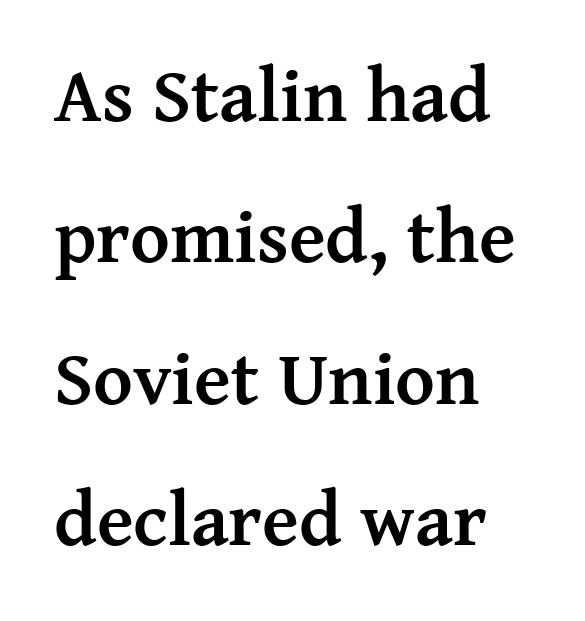
{"serif": "yes", "italic": "no", "bold": "yes", "weight": "semibold", "width": "normal", "stroke_contrast": "medium", "x_height": "medium", "monospaced": "no", "underline": "no", "align": "left", "line_spacing_ratio": 1.86, "letter_spacing": "normal", "letter_spacing_em": 0.0, "glyph_px": 76}
